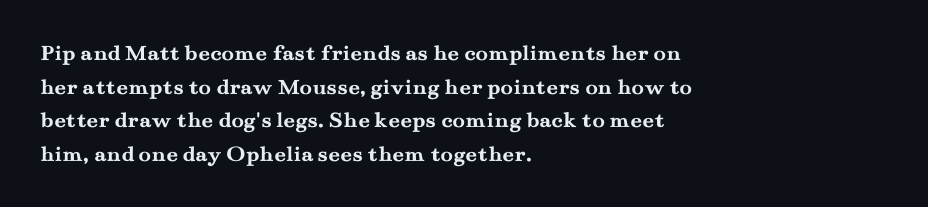
The image shows 23 px bold type, upright; set left-aligned, normal line spacing (1.46x), normal letter spacing, not underlined.
